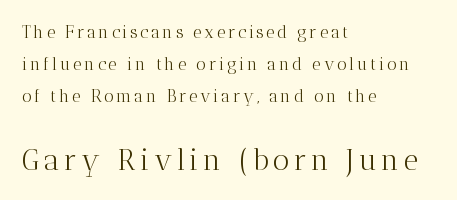
{"serif": "yes", "italic": "no", "bold": "no", "weight": "light", "width": "normal", "stroke_contrast": "medium", "x_height": "medium", "monospaced": "no", "underline": "no", "align": "left", "line_spacing_ratio": 1.89, "larger_block": "second", "size_ratio": 1.71, "glyph_px": 29}
